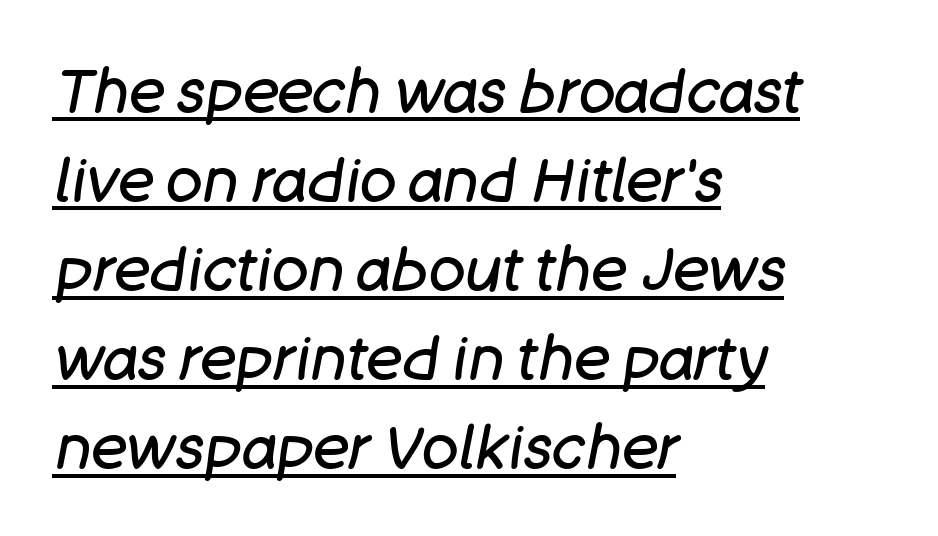
The image shows 61 px regular-weight type, italic (leaning right); set left-aligned, normal line spacing (1.46x), normal letter spacing, underlined; low stroke contrast and a large x-height.
